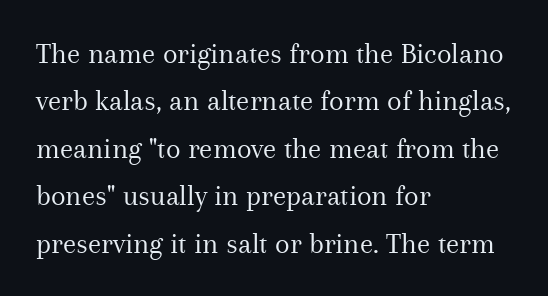
{"serif": "yes", "italic": "no", "bold": "no", "weight": "regular", "width": "normal", "stroke_contrast": "medium", "x_height": "medium", "monospaced": "no", "underline": "no", "align": "left", "line_spacing": "normal", "line_spacing_ratio": 1.58, "letter_spacing": "normal", "letter_spacing_em": 0.0, "glyph_px": 30}
